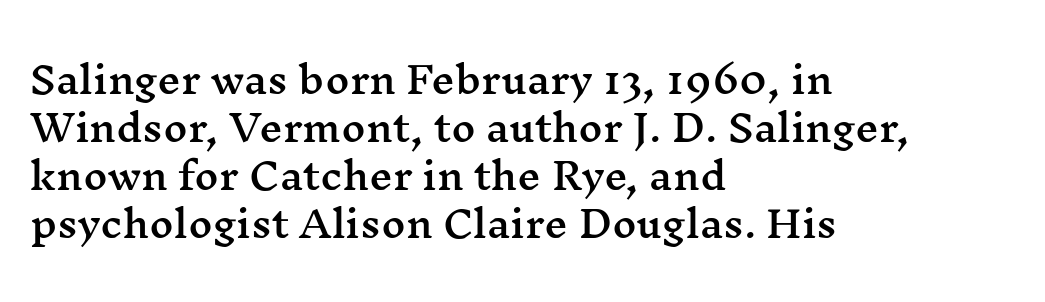
{"serif": "yes", "italic": "no", "width": "wide", "stroke_contrast": "medium", "x_height": "medium", "monospaced": "no", "underline": "no", "align": "left", "line_spacing": "normal", "line_spacing_ratio": 1.3, "letter_spacing": "normal", "letter_spacing_em": 0.0, "glyph_px": 37}
